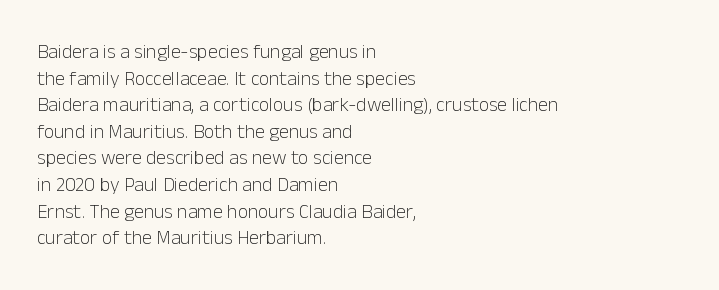
{"italic": "no", "bold": "no", "underline": "no", "align": "left", "line_spacing": "normal", "line_spacing_ratio": 1.33, "letter_spacing": "normal", "letter_spacing_em": 0.0, "glyph_px": 20}
